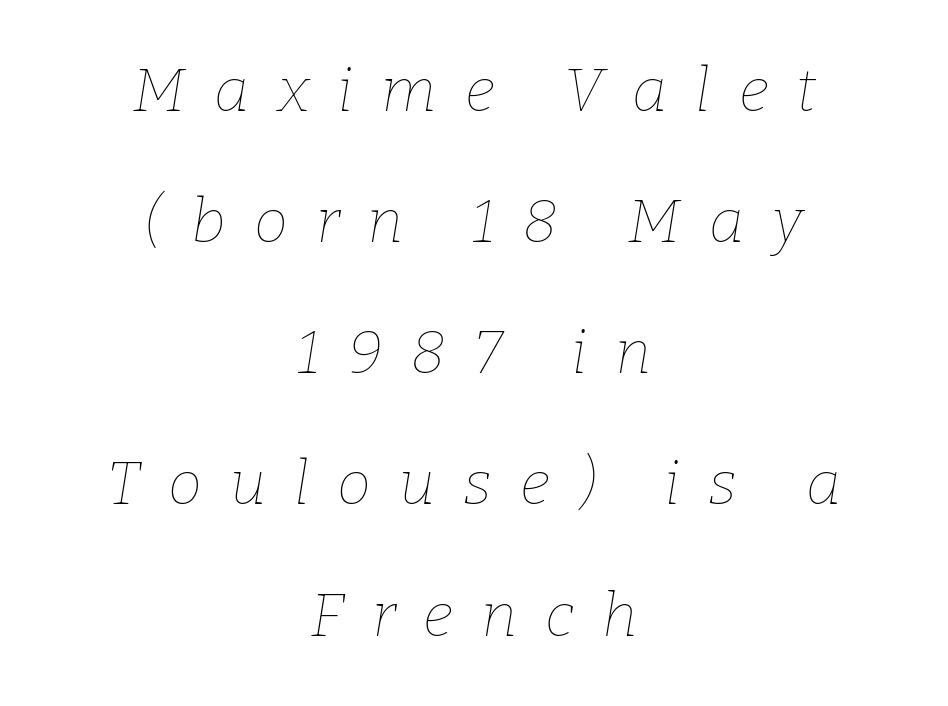
The image shows 61 px thin type, italic (leaning right); set centered, loose line spacing (2.15x), unusually wide letter spacing (+0.46 em), not underlined; low stroke contrast and a medium x-height.
